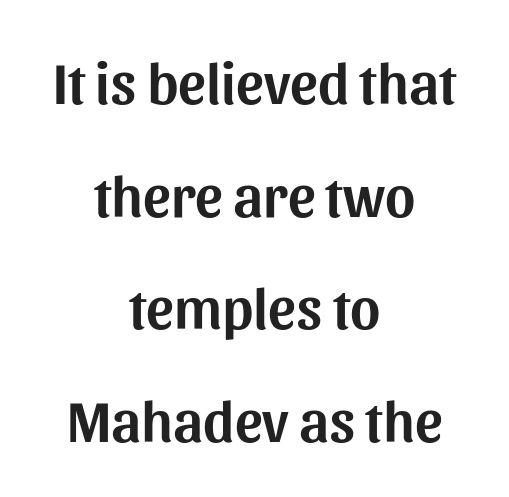
These lines are composed in type without serifs. Check the space under the baseline: it is left empty. Italic: no, the glyphs are upright roman. The lines in this sample share a center point and differ in where they start and stop. Does extra space separate the letters? No, they use regular spacing.
